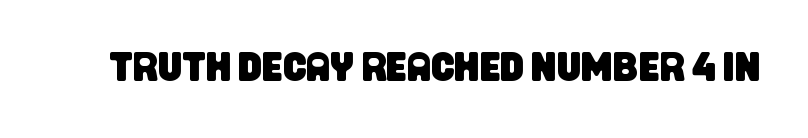
Q: Is the typeface a serif or a sans-serif typeface? A: Sans-serif.
Q: Is the text underlined? A: No.
Q: Is the spacing between letters normal or unusually wide? A: Normal.
Q: Width (condensed, normal, or wide)? A: Condensed.
Q: Stroke contrast? A: Low.
Q: x-height? A: Large.
Q: Monospaced? A: No.
